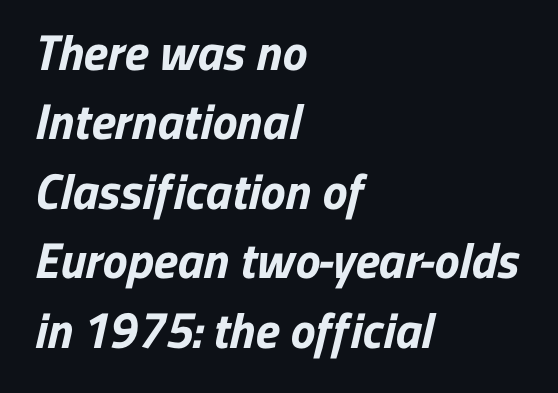
The image shows 50 px bold sans-serif type; set left-aligned, normal line spacing (1.39x), normal letter spacing, not underlined; low stroke contrast and a medium x-height.
